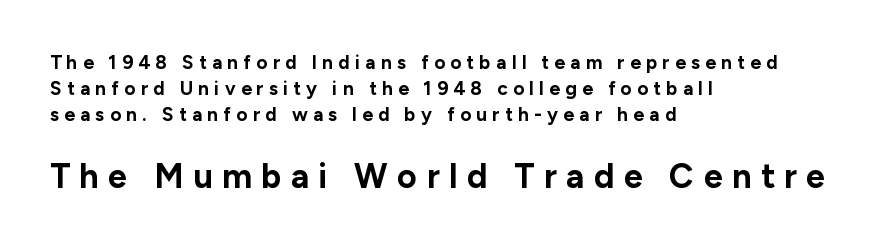
{"serif": "no", "italic": "no", "bold": "yes", "weight": "bold", "width": "normal", "stroke_contrast": "low", "x_height": "medium", "monospaced": "no", "underline": "no", "align": "left", "line_spacing": "normal", "line_spacing_ratio": 1.36, "letter_spacing": "wide", "letter_spacing_em": 0.28, "larger_block": "second", "size_ratio": 1.79, "glyph_px": 34}
